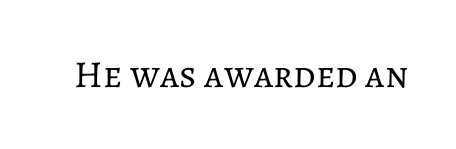
Q: Is the text bold? A: No.
Q: Is the text italic (slanted)? A: No, it is upright.
Q: Is the text underlined? A: No.
Q: Is the spacing between letters normal or unusually wide? A: Normal.
Q: Width (condensed, normal, or wide)? A: Normal.
Q: Stroke contrast? A: Low.
Q: x-height? A: Medium.
Q: Monospaced? A: No.
